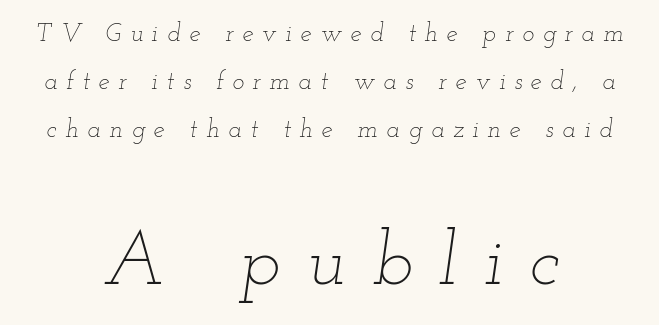
The image shows 75 px thin, wide type, italic (leaning right); set centered, loose line spacing (1.93x), unusually wide letter spacing (+0.35 em), not underlined; the second (bottom) block is 3.0x larger; low stroke contrast and a small x-height.
